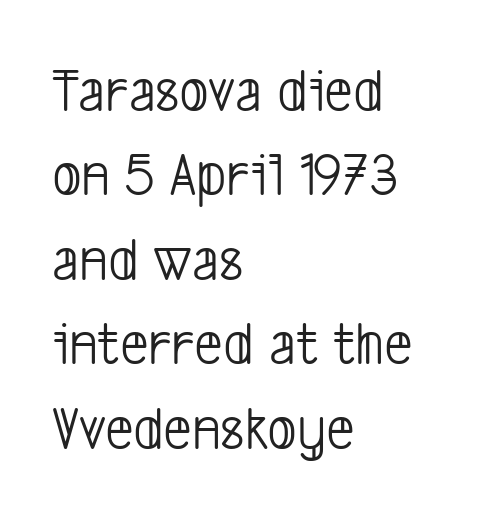
The rag falls on the right side of this text block. Normally led — the rows are evenly, conventionally spaced. Any mark beneath the type? The region is blank. Nothing unusual about the tracking: characters are spaced as the font intends. The cut favours lightness, reaching ordinary text weight at its darkest.
